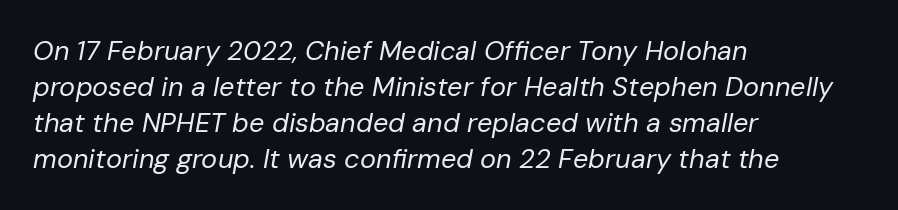
{"italic": "yes", "lean": "right", "slant_degrees": 10, "bold": "no", "underline": "no", "align": "left", "line_spacing": "normal", "line_spacing_ratio": 1.33, "letter_spacing": "normal", "letter_spacing_em": 0.0, "glyph_px": 27}
